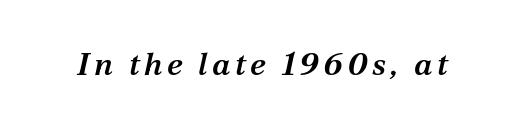
The image shows 32 px semibold serif type, italic (leaning right); set not underlined; medium stroke contrast and a medium x-height.
